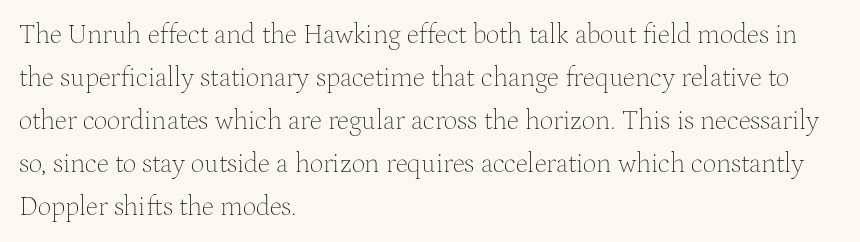
Q: Is the text bold? A: No.
Q: Is the text italic (slanted)? A: No, it is upright.
Q: Is the text underlined? A: No.
Q: How is the paragraph aligned? A: Left-aligned.
Q: Is the spacing between letters normal or unusually wide? A: Normal.
Q: Is the spacing between lines tight, normal or loose? A: Normal.
